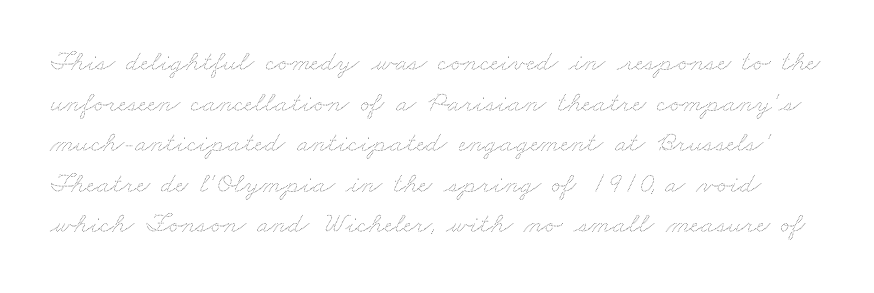
Heft: none added — not bold. If you measured baseline to baseline, you'd find a middling distance. The rendering uses natural spacing where letterforms have individual widths. How are the letters spaced? Ordinarily, with no added tracking. Any mark beneath the type? The region is blank.
